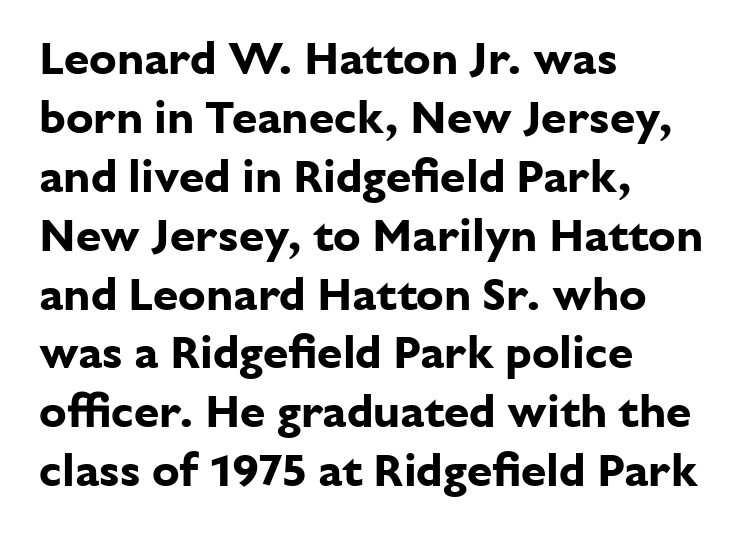
These lines carry a lot of weight — the face is fully bold. The face used here is a sans, in the tradition of grotesques and geometrics. Nope, not italic — everything's standing straight. Line beginnings align vertically; line endings do not. Proportional: the letters do not fall into vertical columns. The block of text has a typical density, with ordinary space between rows.
